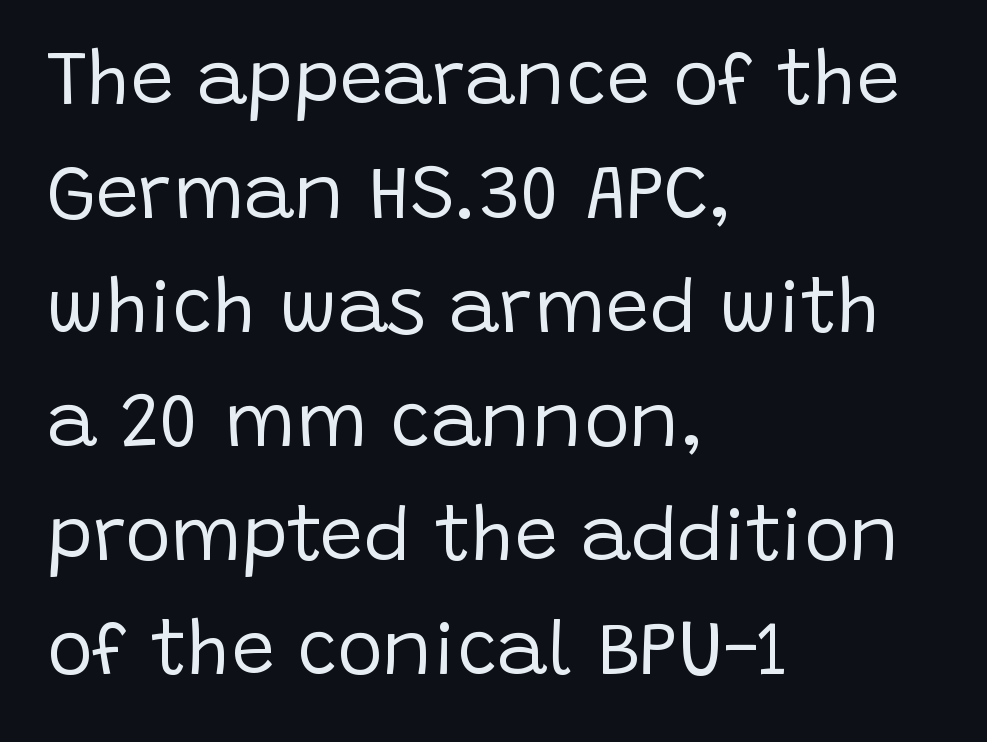
The image shows 77 px regular-weight sans-serif type, upright; set left-aligned, normal line spacing (1.48x), normal letter spacing, not underlined; low stroke contrast and a large x-height.
